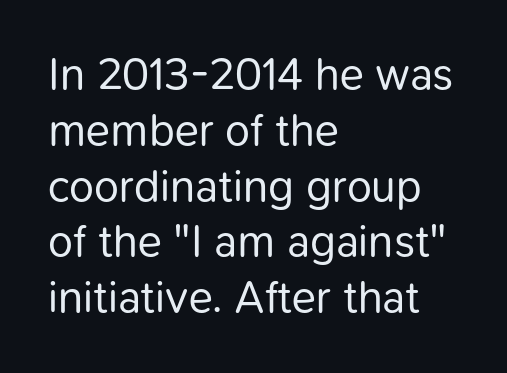
Q: Is the text bold? A: No.
Q: Is the text italic (slanted)? A: No, it is upright.
Q: Is the typeface a serif or a sans-serif typeface? A: Sans-serif.
Q: Is the text underlined? A: No.
Q: How is the paragraph aligned? A: Left-aligned.
Q: Is the spacing between letters normal or unusually wide? A: Normal.
Q: Width (condensed, normal, or wide)? A: Normal.
Q: Stroke contrast? A: Low.
Q: x-height? A: Medium.
Q: Monospaced? A: No.
